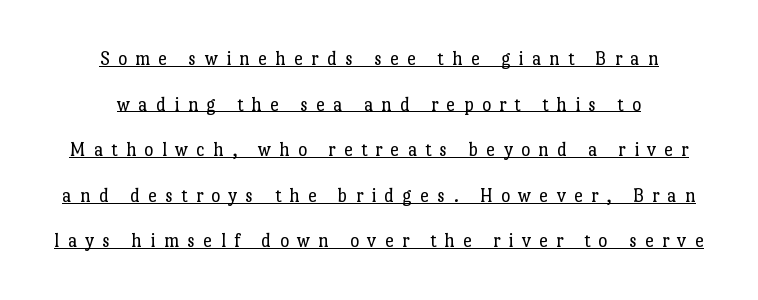
The lines are spread far apart with generous leading. The letters look calm and open, with moderate or lighter stems. Layout note: lines centered. Caption: lettering with a line underneath.
